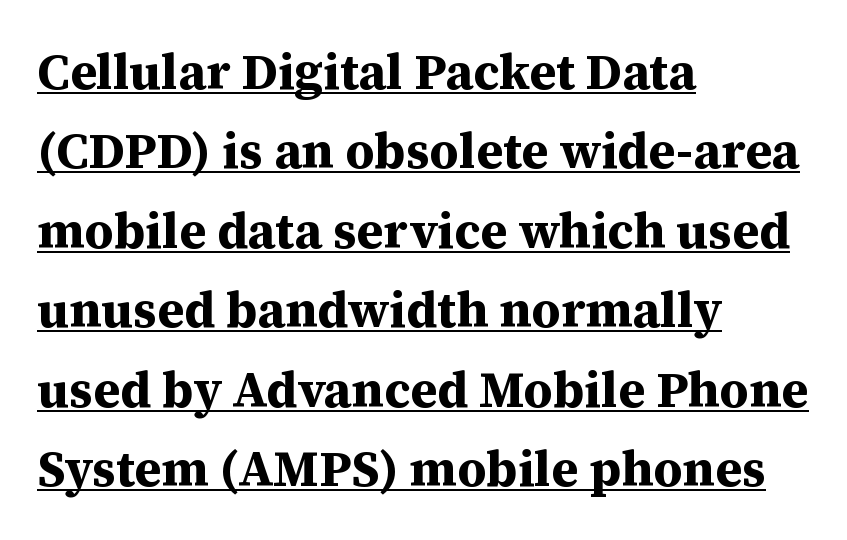
The image shows 50 px bold serif type, upright; set left-aligned, normal line spacing (1.59x), normal letter spacing, underlined; medium stroke contrast and a medium x-height.
